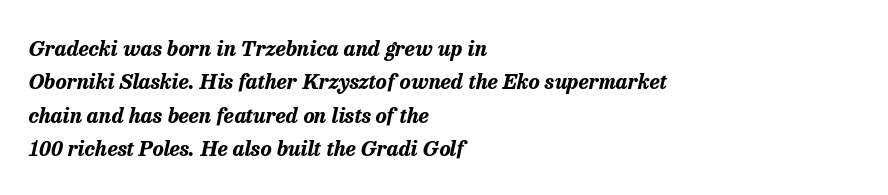
{"italic": "yes", "lean": "right", "slant_degrees": 13, "bold": "yes", "underline": "no", "align": "left", "line_spacing": "normal", "line_spacing_ratio": 1.59, "letter_spacing": "normal", "letter_spacing_em": 0.0, "glyph_px": 21}
